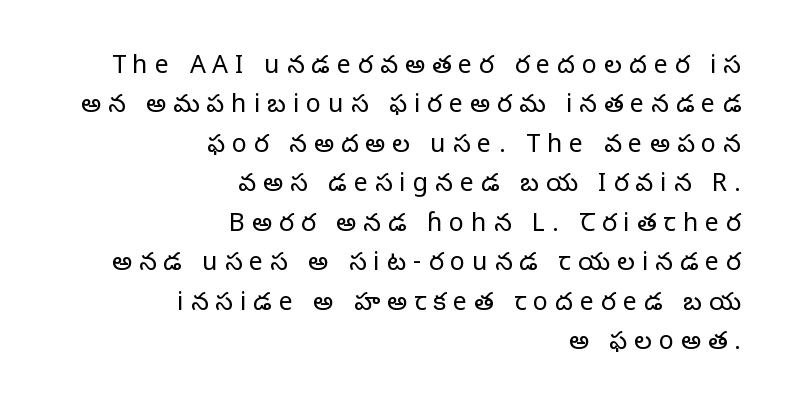
The image shows 25 px text type, upright; set right-aligned, normal line spacing (1.58x), unusually wide letter spacing (+0.28 em), not underlined.
